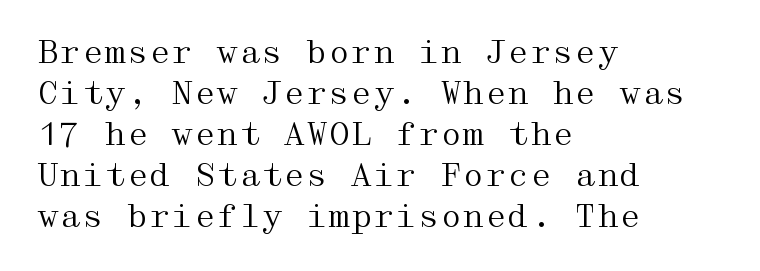
The image shows 32 px regular-weight, wide serif type, upright; set left-aligned, normal line spacing (1.28x), normal letter spacing, not underlined; medium stroke contrast and a medium x-height.
